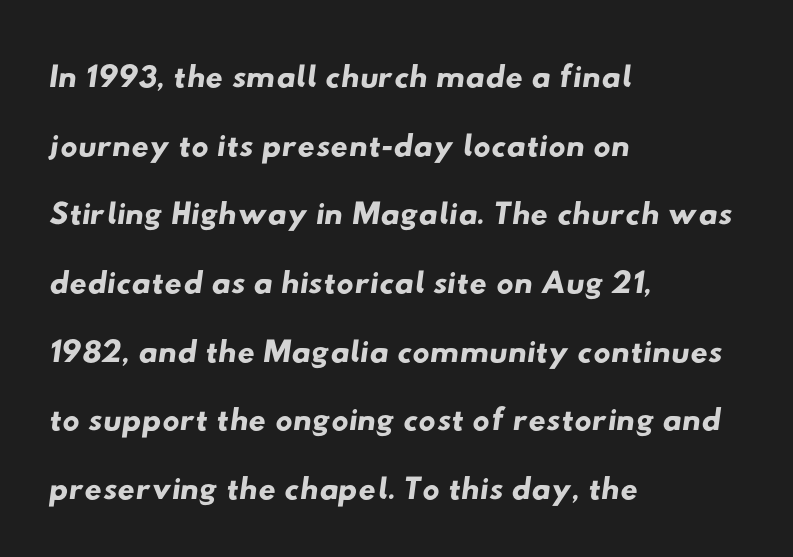
The passage shown is typeset with a sans-serif family. A typesetter would call this zero additional tracking. Left-aligned paragraph, ragged on the right. A typesetter would call this proportional, since set widths differ per character.
